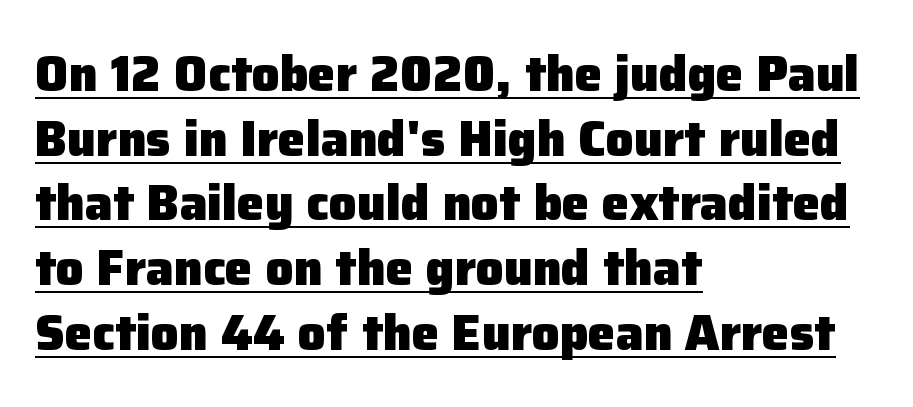
The rendering keeps characters at their native spacing. Here the designer chose a conventional face with non-uniform glyph widths. Typographically, this falls in the sans-serif category. The letters stand straight up with perfectly vertical stems. The face used here appears with an underline applied.
